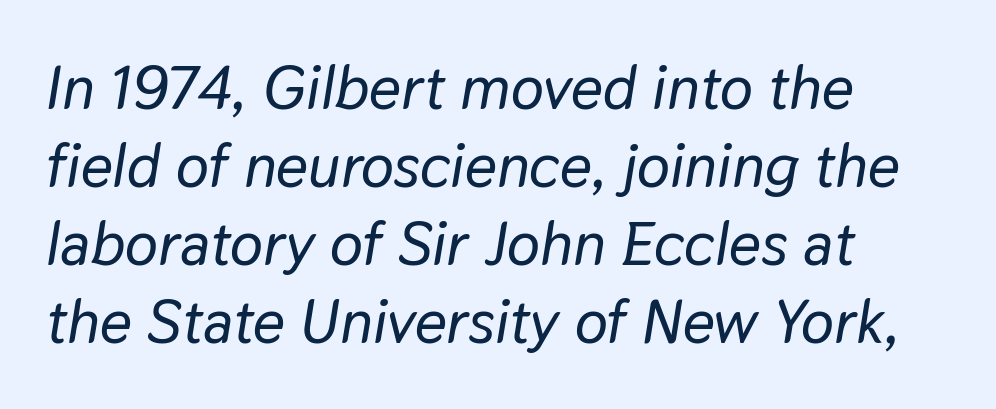
Check the space under the baseline: it is left empty. Italic: yes, the glyphs are oblique. Think of a printed novel: that variable character pitch is what you see here. The designer left line spacing at the default. Is the letter spacing exaggerated? No — it looks like the ordinary default. Notice how the passage keeps a crisp vertical edge on the left only.
